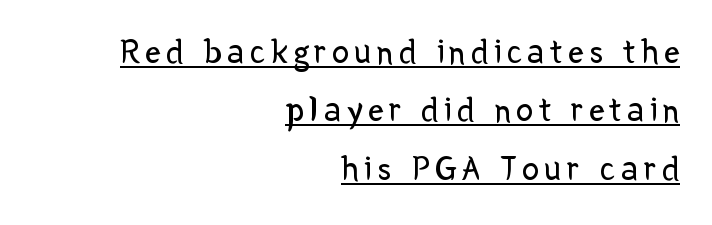
Q: Is the text bold? A: No.
Q: Is the text italic (slanted)? A: No, it is upright.
Q: Is the typeface a serif or a sans-serif typeface? A: Sans-serif.
Q: Is the text underlined? A: Yes.
Q: How is the paragraph aligned? A: Right-aligned.
Q: Is the spacing between lines tight, normal or loose? A: Normal.
Q: Width (condensed, normal, or wide)? A: Normal.
Q: Stroke contrast? A: Low.
Q: x-height? A: Medium.
Q: Monospaced? A: No.
